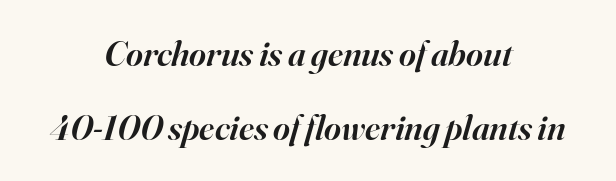
{"serif": "yes", "italic": "yes", "lean": "right", "slant_degrees": 16, "bold": "semi", "weight": "semibold", "width": "normal", "stroke_contrast": "high", "x_height": "small", "monospaced": "no", "underline": "no", "align": "center", "line_spacing": "loose", "line_spacing_ratio": 2.06, "letter_spacing": "normal", "letter_spacing_em": 0.0, "glyph_px": 36}
